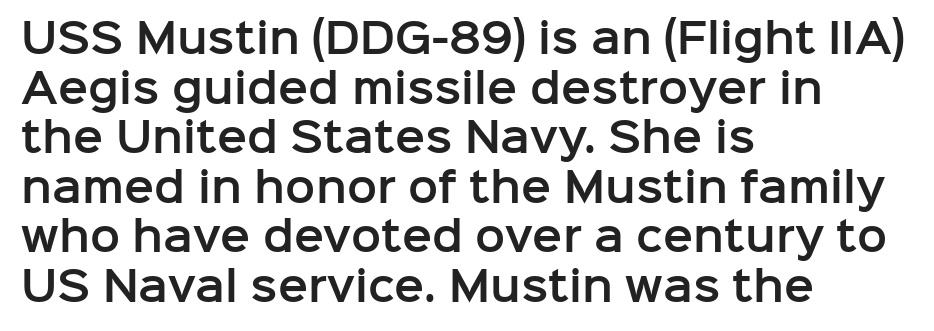
The passage shown is typed in a proportional face where columns would drift. Any mark beneath the type? The region is blank. The lines in this sample share a left origin and differ only in where they stop. Look at the bottom of the vertical strokes: they stop flat, with no serifs. Ascenders rise straight up at ninety degrees.
